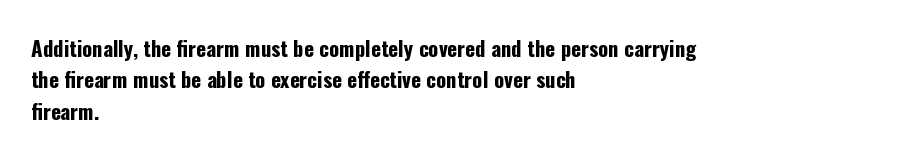
Q: Is the text bold? A: Yes.
Q: Is the text italic (slanted)? A: No, it is upright.
Q: Is the text underlined? A: No.
Q: How is the paragraph aligned? A: Left-aligned.
Q: Is the spacing between letters normal or unusually wide? A: Normal.
Q: Is the spacing between lines tight, normal or loose? A: Normal.
